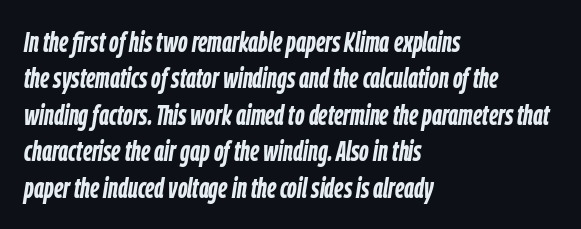
The image shows 28 px semibold, condensed type, italic (leaning right); set left-aligned, normal line spacing (1.3x), normal letter spacing, not underlined; low stroke contrast and a medium x-height.
